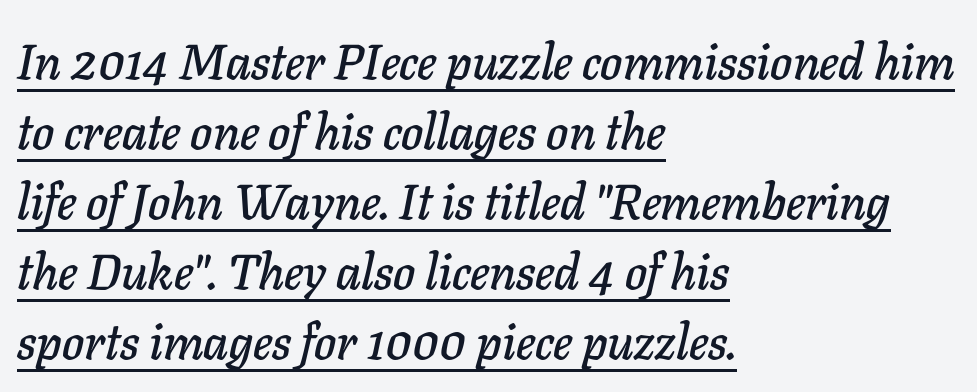
If you measured baseline to baseline, you'd find a middling distance. The lines are quadded left. Students, observe the line beneath the letters — that is underlining. Is the letter spacing exaggerated? No — it looks like the ordinary default.
